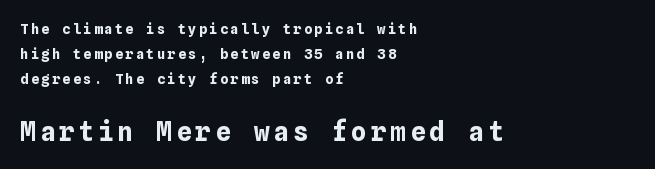
{"italic": "no", "bold": "yes", "underline": "no", "align": "left", "line_spacing_ratio": 1.77, "larger_block": "second", "size_ratio": 1.86, "glyph_px": 26}
